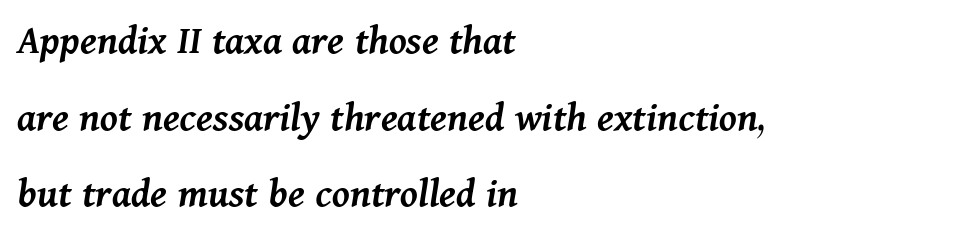
{"italic": "yes", "lean": "right", "slant_degrees": 11, "bold": "semi", "weight": "semibold", "width": "normal", "stroke_contrast": "medium", "x_height": "medium", "monospaced": "no", "underline": "no", "align": "left", "line_spacing_ratio": 1.78, "letter_spacing": "normal", "letter_spacing_em": 0.0, "glyph_px": 43}
